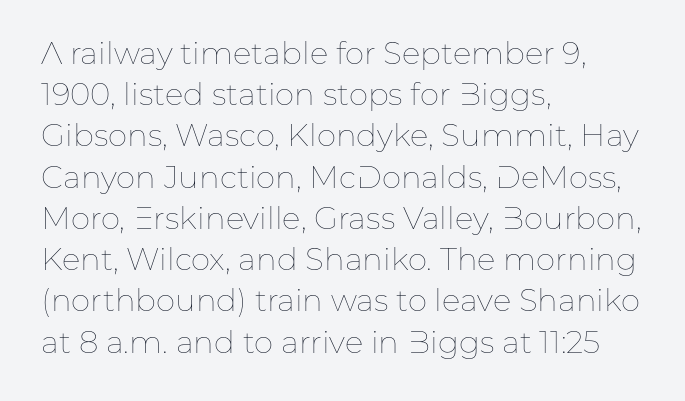
The image shows 31 px thin type, upright; set left-aligned, normal line spacing (1.33x), normal letter spacing, not underlined; low stroke contrast and a medium x-height.
